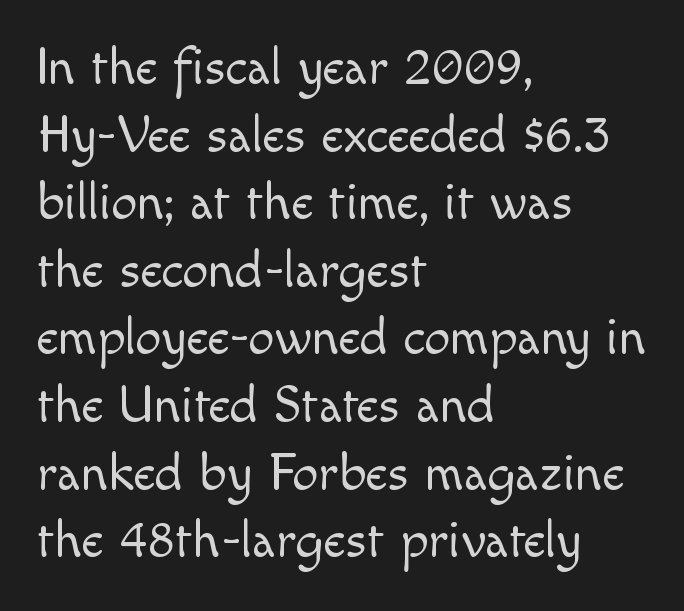
Q: Is the text bold? A: No.
Q: Is the text italic (slanted)? A: No, it is upright.
Q: Is the typeface a serif or a sans-serif typeface? A: Sans-serif.
Q: Is the text underlined? A: No.
Q: How is the paragraph aligned? A: Left-aligned.
Q: Is the spacing between letters normal or unusually wide? A: Normal.
Q: Is the spacing between lines tight, normal or loose? A: Normal.
Q: Width (condensed, normal, or wide)? A: Normal.
Q: x-height? A: Small.
Q: Monospaced? A: No.
